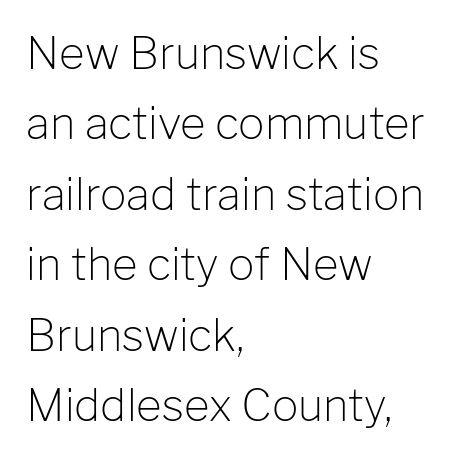
The image shows 44 px light sans-serif type, upright; set left-aligned, normal line spacing (1.6x), normal letter spacing, not underlined; low stroke contrast and a medium x-height.
